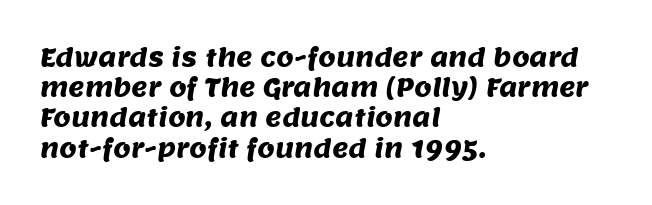
In terms of letterspacing, this is plain default setting. Check under the words: just untouched page. The paragraph shown leans on its left margin.
